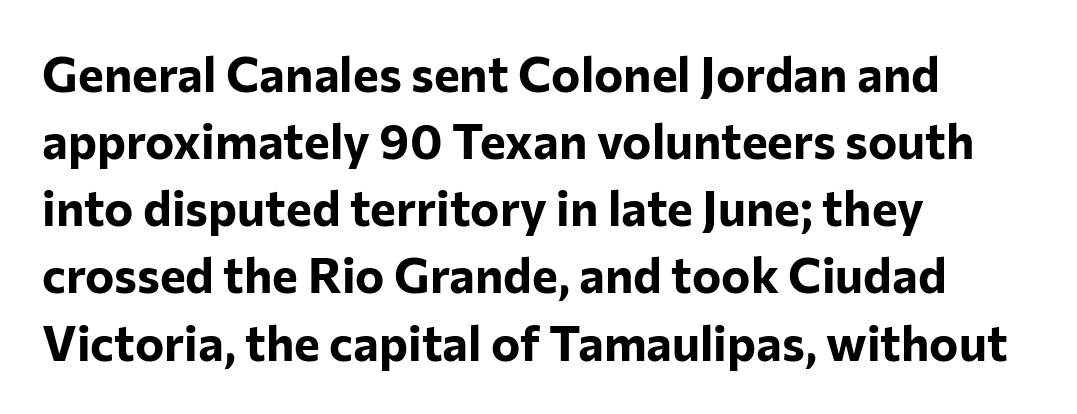
The image shows 49 px bold sans-serif type, upright; set left-aligned, normal line spacing (1.37x), normal letter spacing, not underlined; low stroke contrast and a medium x-height.
